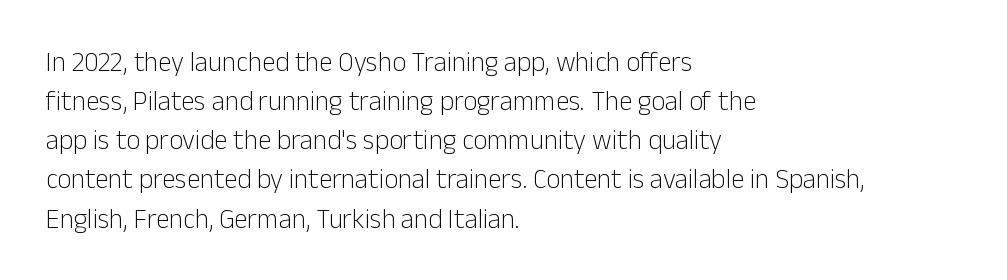
{"italic": "no", "bold": "no", "underline": "no", "align": "left", "line_spacing": "normal", "line_spacing_ratio": 1.45, "letter_spacing": "normal", "letter_spacing_em": 0.0, "glyph_px": 27}
